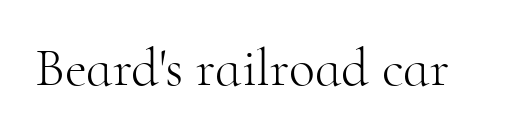
Each word holds together tightly as a unit, with standard inter-letter gaps. Does the lettering tilt? It doesn't — this is upright. A typesetter would call this proportional, since set widths differ per character. Vertical stems look standard width or narrower in stroke.
